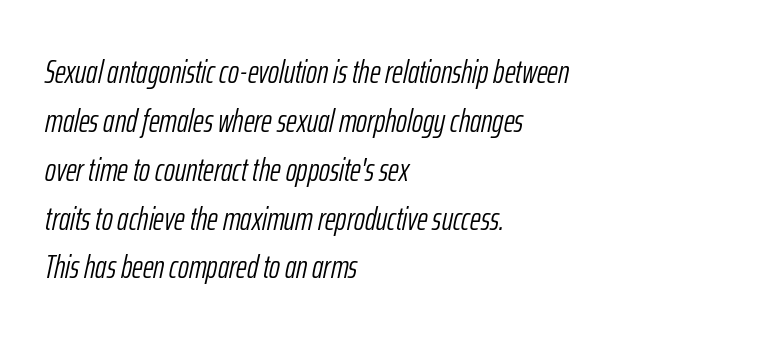
These lines are rendered in a variable-pitch font. This sample is left-justified, so line endings fall wherever the words run out. The line-height multiplier appears to be the usual default. No heavy texture on the line: the type isn't bold. Inter-character spacing is left at the font's built-in metrics.
